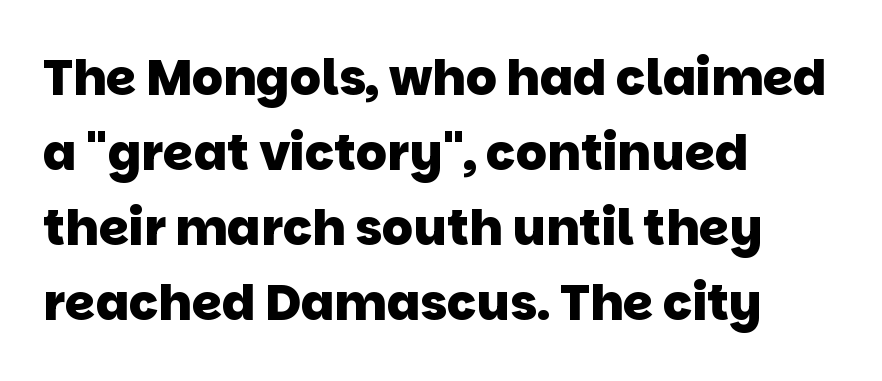
You could call the tracking neutral — neither tight nor loose. A classic flush-left, rag-right setting is used for this passage. Think of a printed novel: that variable character pitch is what you see here. Its strokes are broad and dark, the hallmark of bold type. The text was rendered using a sans face with plain stroke endings. The vertical gap from one line to the next is medium.
